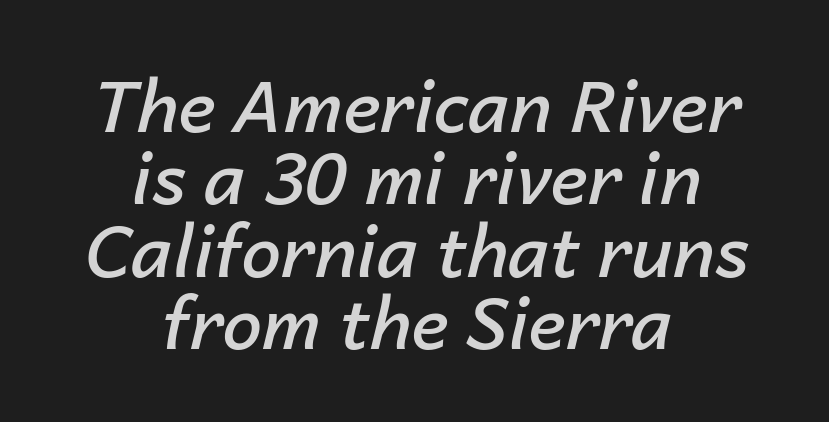
The image shows 71 px semibold type, italic (leaning right); set centered, tight line spacing (1.02x), normal letter spacing, not underlined; low stroke contrast and a medium x-height.
